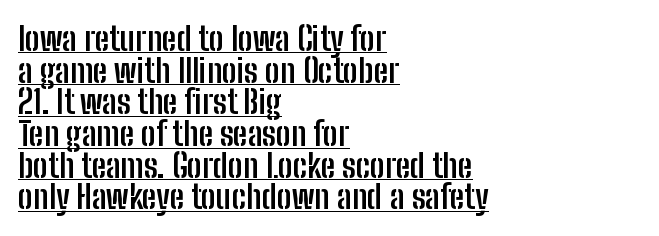
The image shows 33 px semibold, condensed sans-serif type, upright; set left-aligned, tight line spacing (0.96x), normal letter spacing, underlined; low stroke contrast and a medium x-height.
